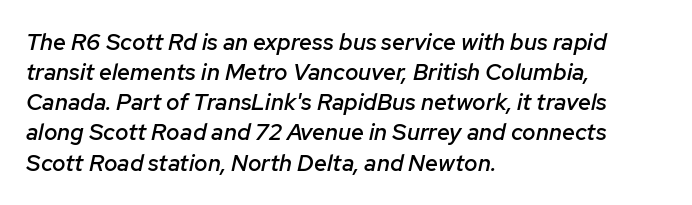
The image shows 23 px text type, italic (leaning right); set left-aligned, normal line spacing (1.31x), normal letter spacing, not underlined.
